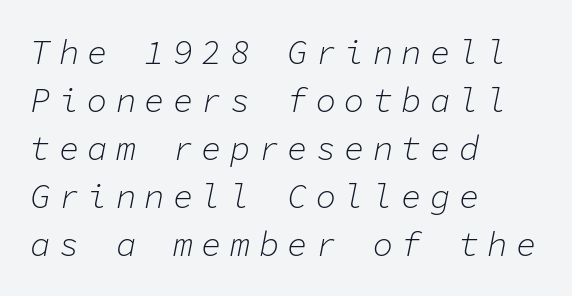
Think of a typewriter: that constant character pitch is what you see here. Words float on clear page, feet unadorned. Vertical spacing — default. A classic flush-left, rag-right setting is used for this passage. Letter spacing: wide. Is the stroke heavy? The answer is a plain regular-or-lighter.
